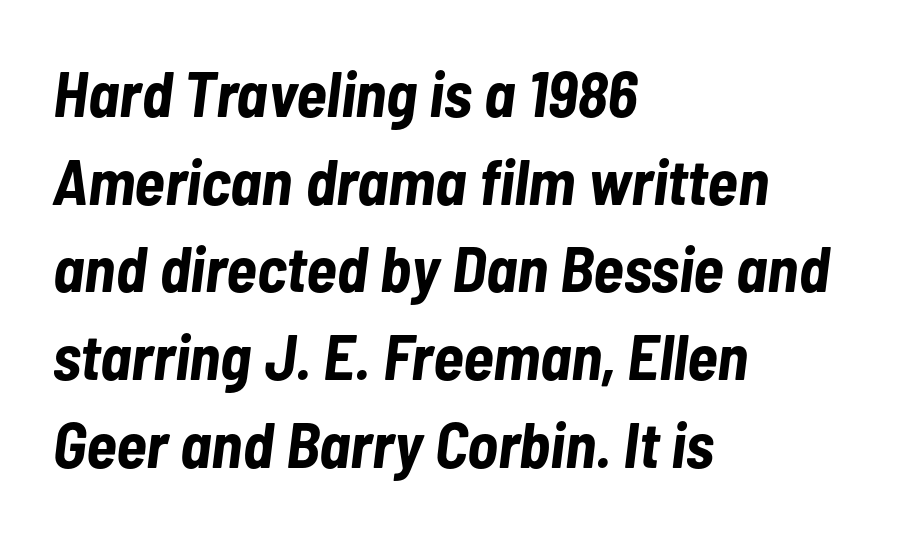
{"italic": "yes", "lean": "right", "slant_degrees": 7, "bold": "yes", "weight": "bold", "width": "condensed", "stroke_contrast": "low", "x_height": "medium", "monospaced": "no", "underline": "no", "align": "left", "line_spacing": "normal", "line_spacing_ratio": 1.37, "letter_spacing": "normal", "letter_spacing_em": 0.0, "glyph_px": 64}
